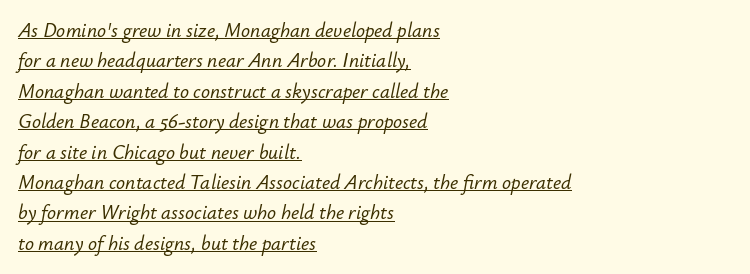
The image shows 20 px text type, italic (leaning right); set left-aligned, normal line spacing (1.52x), normal letter spacing, underlined.
